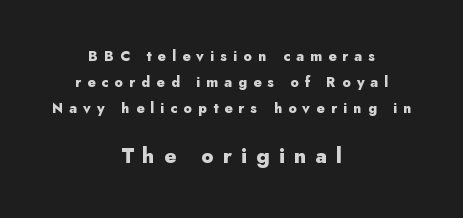
Q: Is the text bold? A: Yes.
Q: Is the text italic (slanted)? A: No, it is upright.
Q: Is the text underlined? A: No.
Q: How is the paragraph aligned? A: Centered.
Q: Is the spacing between letters normal or unusually wide? A: Unusually wide.
Q: Which block of text is set in a larger size, the first (top) or the second (bottom)? A: The second (bottom) one.
